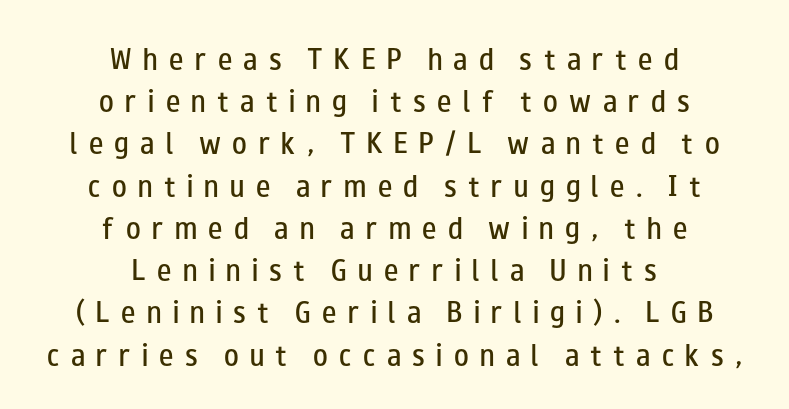
The image shows 24 px text type, upright; set centered, line spacing 1.76x, unusually wide letter spacing (+0.47 em), not underlined.
